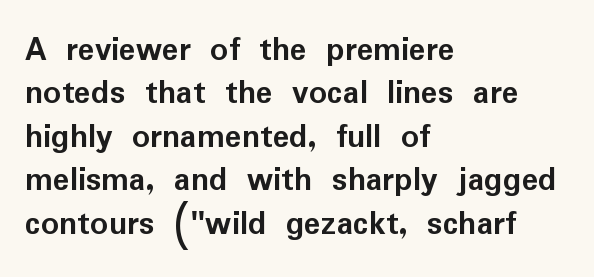
Note the varied advance widths — an 'i' is clearly narrower than an 'm'. Here the glyphs are tracked normally, forming tight word shapes. A bare baseline throughout the passage. The font family rendered here belongs to the sans-serif group. The glyphs have the mass of a bold cut.
